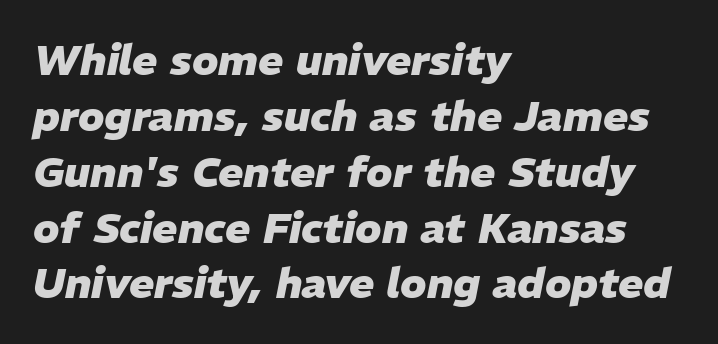
{"italic": "yes", "lean": "right", "slant_degrees": 11, "bold": "yes", "weight": "heavy", "width": "normal", "stroke_contrast": "low", "x_height": "medium", "monospaced": "no", "underline": "no", "align": "left", "line_spacing": "normal", "line_spacing_ratio": 1.33, "letter_spacing": "normal", "letter_spacing_em": 0.0, "glyph_px": 42}
